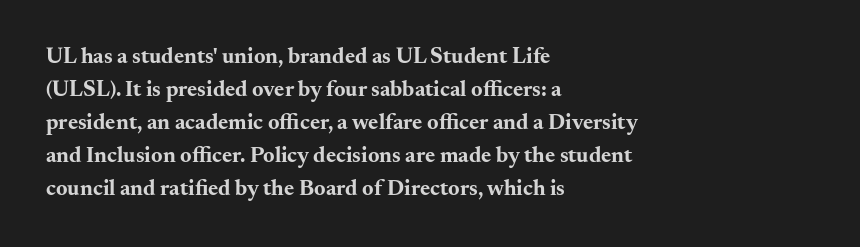
Q: Is the text bold? A: Yes.
Q: Is the text italic (slanted)? A: No, it is upright.
Q: Is the text underlined? A: No.
Q: How is the paragraph aligned? A: Left-aligned.
Q: Is the spacing between letters normal or unusually wide? A: Normal.
Q: Is the spacing between lines tight, normal or loose? A: Normal.
